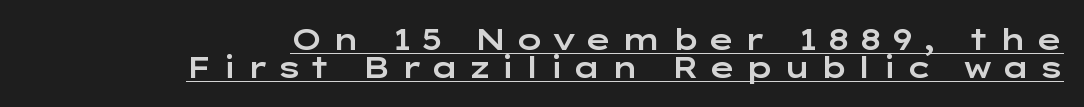
The image shows 29 px wide sans-serif type, upright; set right-aligned, tight line spacing (0.96x), unusually wide letter spacing (+0.28 em), underlined; low stroke contrast and a medium x-height.
